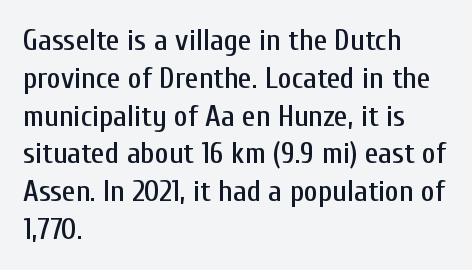
The image shows 30 px condensed sans-serif type, upright; set left-aligned, normal line spacing (1.26x), normal letter spacing, not underlined; low stroke contrast and a medium x-height.
